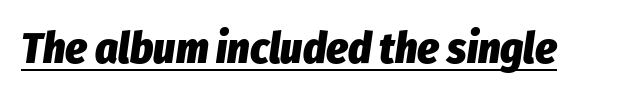
Notice how thick the strokes are: this is what a full bold looks like. Compared with ordinary roman type, these characters are visibly tilted. The rendering uses natural spacing where letterforms have individual widths. The face used here is rendered with its standard letterfit. What decoration does the sample have? An underline.
